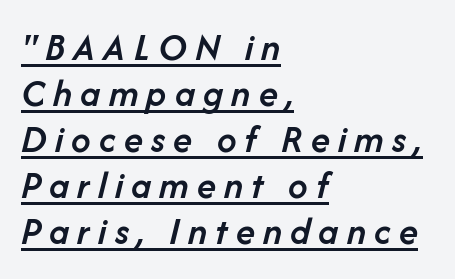
Q: Is the text bold? A: Semi-bold.
Q: Is the text italic (slanted)? A: Yes, it leans right by about 14 degrees.
Q: Is the text underlined? A: Yes.
Q: How is the paragraph aligned? A: Left-aligned.
Q: Is the spacing between letters normal or unusually wide? A: Unusually wide.
Q: Width (condensed, normal, or wide)? A: Normal.
Q: Stroke contrast? A: Low.
Q: x-height? A: Medium.
Q: Monospaced? A: No.
